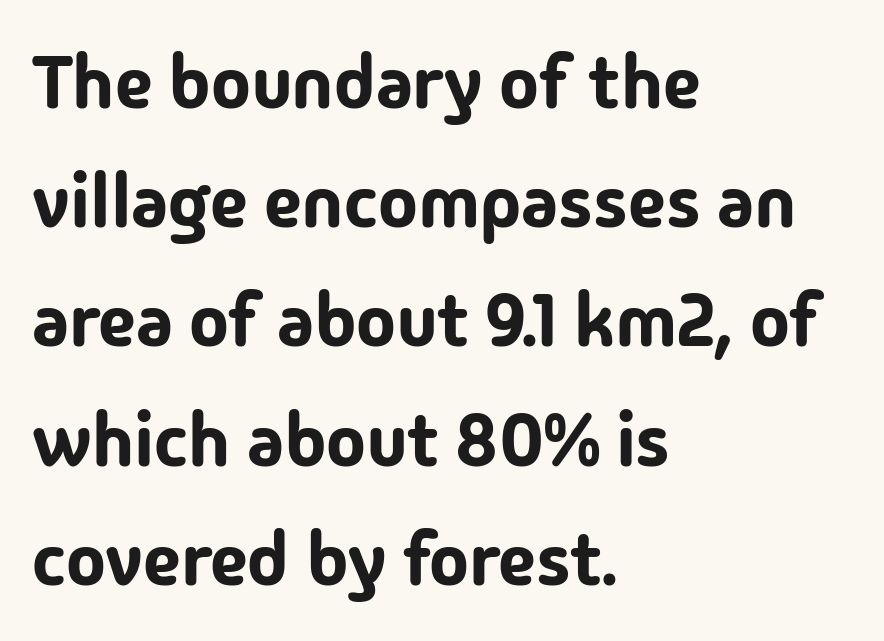
{"serif": "no", "italic": "no", "width": "normal", "stroke_contrast": "low", "x_height": "medium", "monospaced": "no", "underline": "no", "align": "left", "line_spacing": "normal", "line_spacing_ratio": 1.59, "letter_spacing": "normal", "letter_spacing_em": 0.0, "glyph_px": 75}
